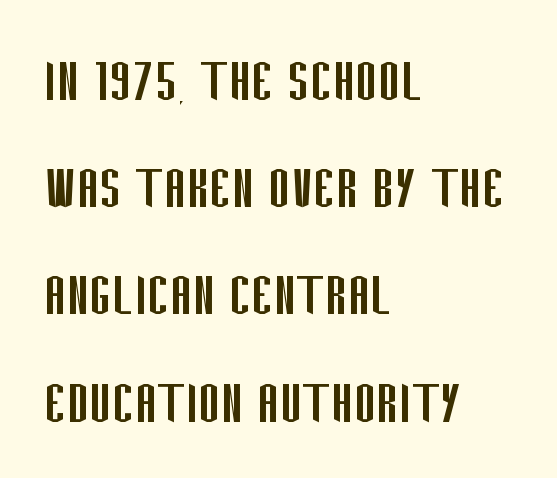
The image shows 67 px regular-weight, condensed sans-serif type, upright; set left-aligned, normal line spacing (1.6x), normal letter spacing, not underlined; low stroke contrast and a large x-height.
